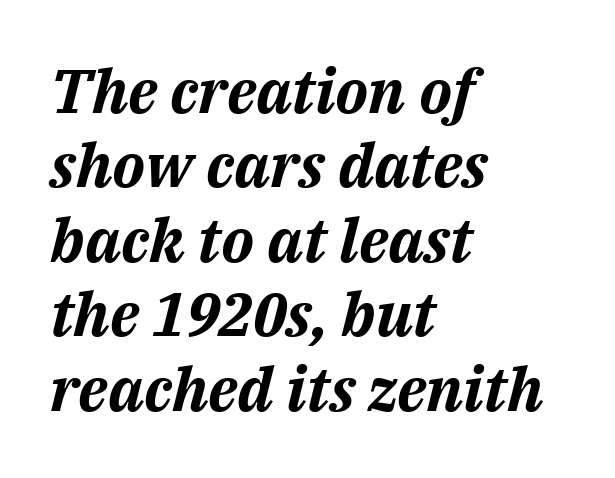
Q: Is the text bold? A: Yes.
Q: Is the text italic (slanted)? A: Yes, it leans right by about 14 degrees.
Q: Is the text underlined? A: No.
Q: How is the paragraph aligned? A: Left-aligned.
Q: Is the spacing between letters normal or unusually wide? A: Normal.
Q: Width (condensed, normal, or wide)? A: Normal.
Q: Stroke contrast? A: Medium.
Q: x-height? A: Medium.
Q: Monospaced? A: No.
